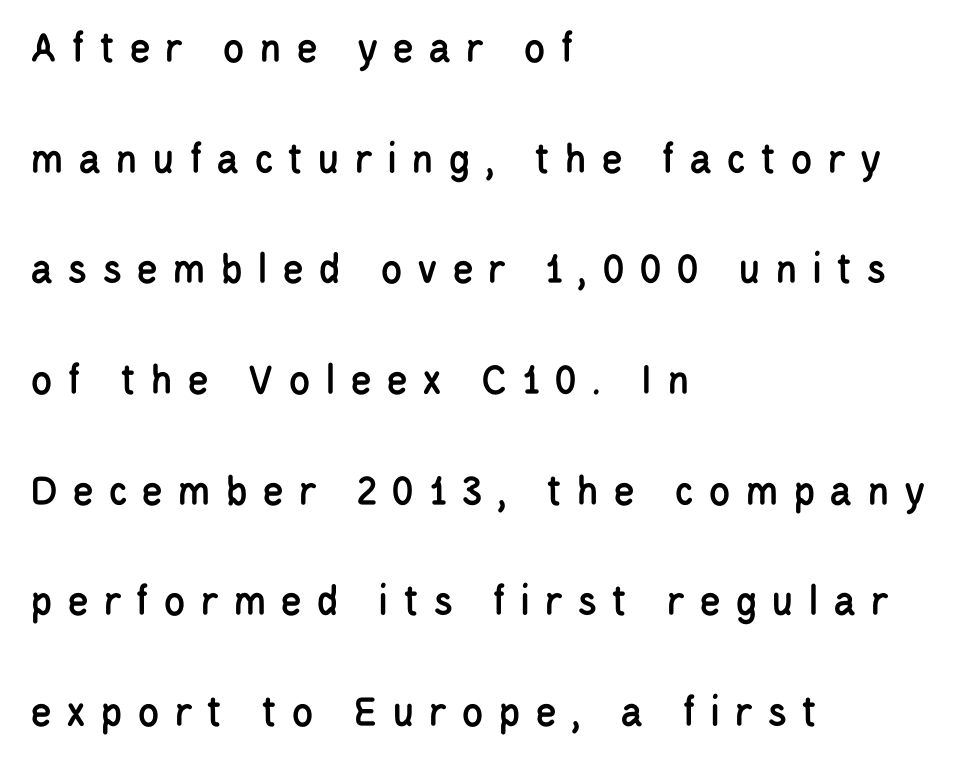
Q: Is the text italic (slanted)? A: No, it is upright.
Q: Is the typeface a serif or a sans-serif typeface? A: Sans-serif.
Q: Is the text underlined? A: No.
Q: How is the paragraph aligned? A: Left-aligned.
Q: Is the spacing between letters normal or unusually wide? A: Unusually wide.
Q: Is the spacing between lines tight, normal or loose? A: Loose.
Q: Width (condensed, normal, or wide)? A: Condensed.
Q: Stroke contrast? A: Low.
Q: x-height? A: Large.
Q: Monospaced? A: No.
